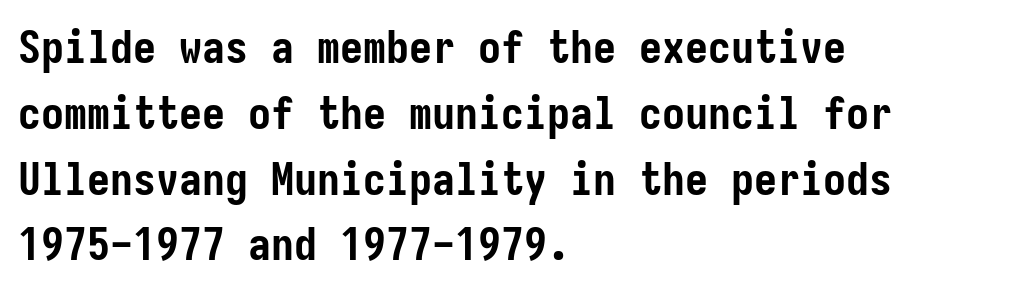
The image shows 46 px semibold, condensed sans-serif type, upright; set left-aligned, normal line spacing (1.43x), normal letter spacing, not underlined; low stroke contrast and a medium x-height.
